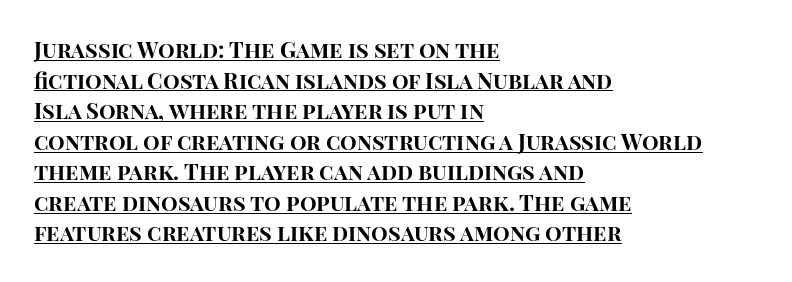
The image shows 22 px bold type, upright; set left-aligned, normal line spacing (1.39x), normal letter spacing, underlined.
